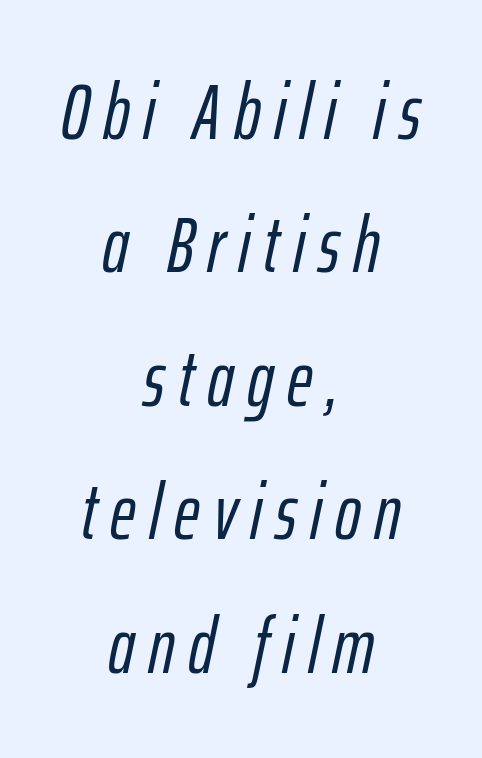
The image shows 78 px condensed type, italic (leaning right); set centered, line spacing 1.71x, not underlined; low stroke contrast and a medium x-height.
